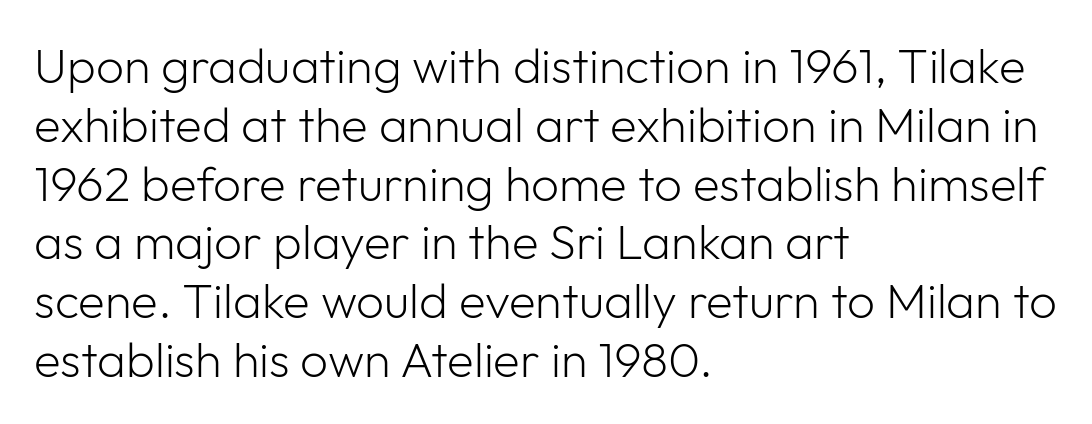
The image shows 49 px light sans-serif type, upright; set left-aligned, line spacing 1.2x, normal letter spacing, not underlined; low stroke contrast and a medium x-height.
